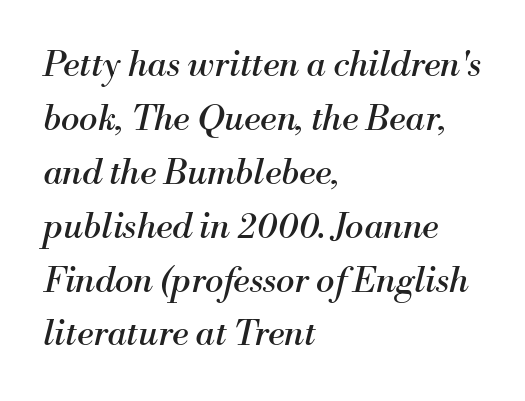
The specimen omits any rule beneath the text block's lines. Honestly, the letter spacing is just normal — you wouldn't notice it. The characters are drawn with everyday or finer stroke widths. Line beginnings align vertically; line endings do not. A typesetter would call this proportional, since set widths differ per character.
